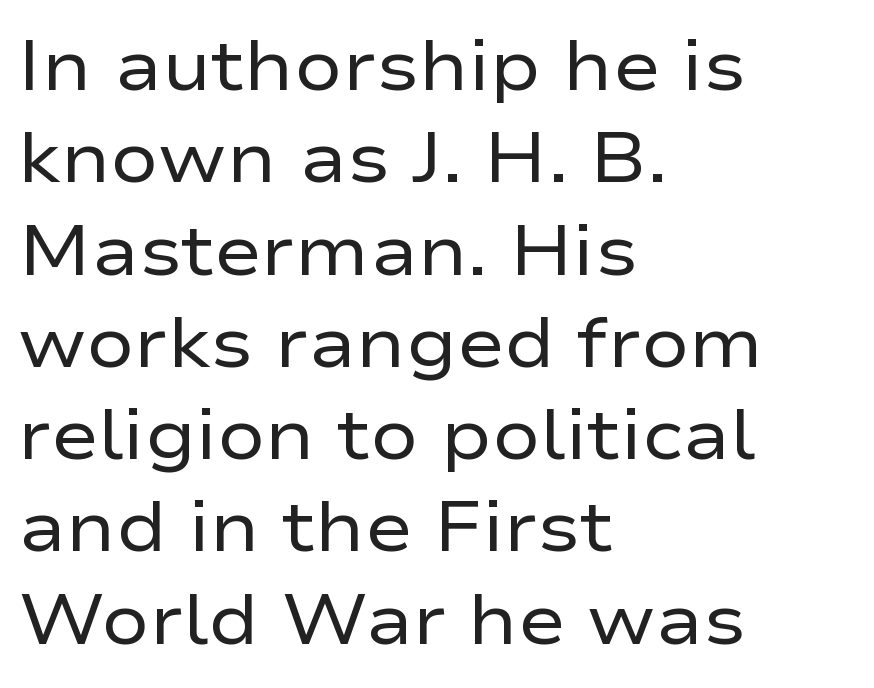
{"serif": "no", "italic": "no", "bold": "no", "weight": "regular", "width": "wide", "stroke_contrast": "low", "x_height": "medium", "monospaced": "no", "underline": "no", "align": "left", "line_spacing": "normal", "line_spacing_ratio": 1.3, "letter_spacing": "normal", "letter_spacing_em": 0.0, "glyph_px": 71}
